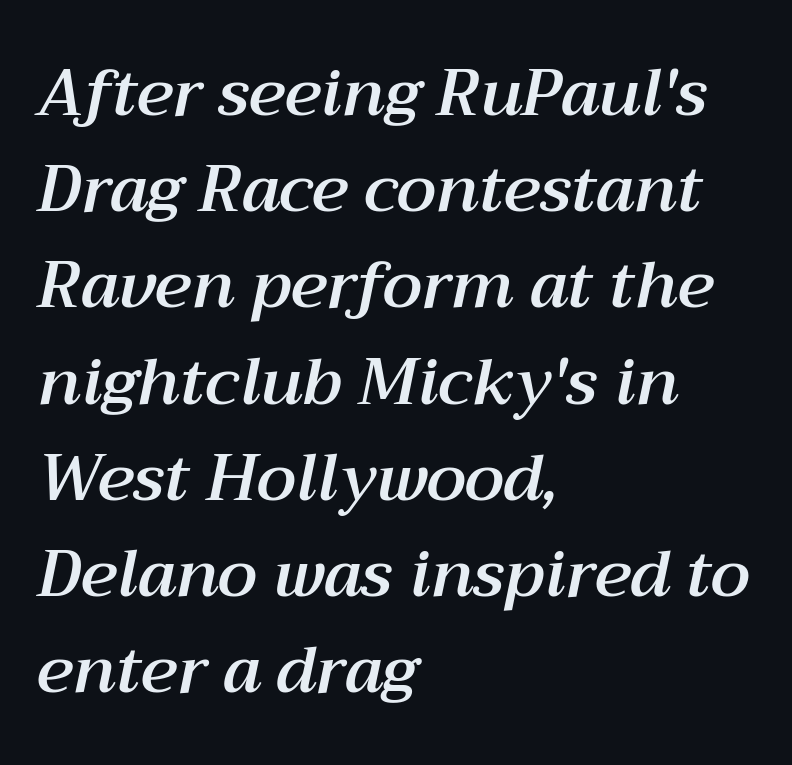
How would I describe the line gaps? Plain and ordinary. Spacing verdict: proportional, widths tailored to each character. The face used here has a pronounced slope to its letters. Glance below the letters and you will spot only blank space. The compositor pushed each line to the left boundary. Compared with typical body copy, the letter spacing here is the same.
